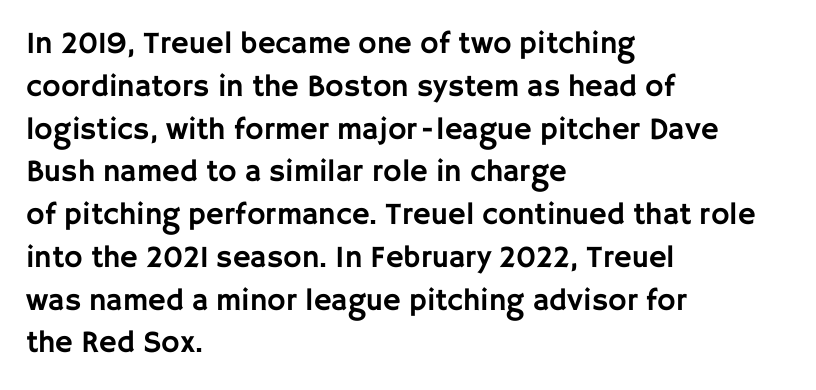
You can tell it's not italic because the verticals are truly vertical. The glyphs are unaccompanied by any horizontal stroke below them. Students, observe: this is what conventionally led text looks like. The paragraph shown leans on its left margin. The rendering shows plain stroke endings on the letterforms — a sans-serif design. Looks like regular typesetting: each glyph gets only the width it needs.
